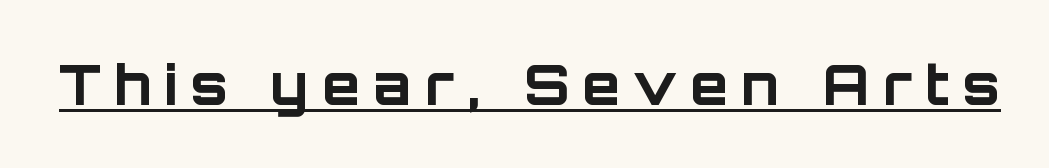
Does the type have serifs? No, each stem ends abruptly. The letterforms stand isolated, each surrounded by extra space. Rendered with straight, roman letterforms. A dark, heavy texture on the line: the type is bold. Each letter keeps its own natural width here, so spacing adapts to shape.
